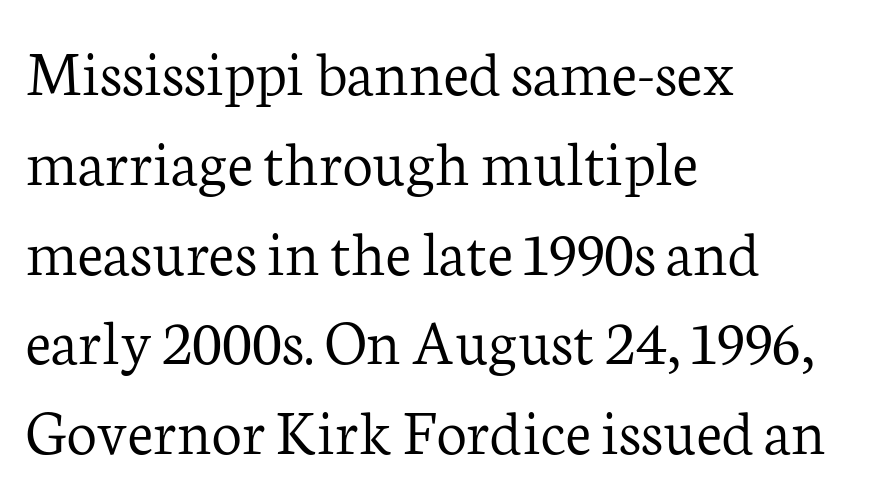
There is no visible air inserted between adjacent glyphs. You could not count columns in this text — the font is proportionally spaced. Stroke terminals: seriffed. Decoration check: the copy has no underline. Teacher's note: observe the even left margin — that is flush-left alignment. When letters stand straight like this, we call the style roman or upright.
